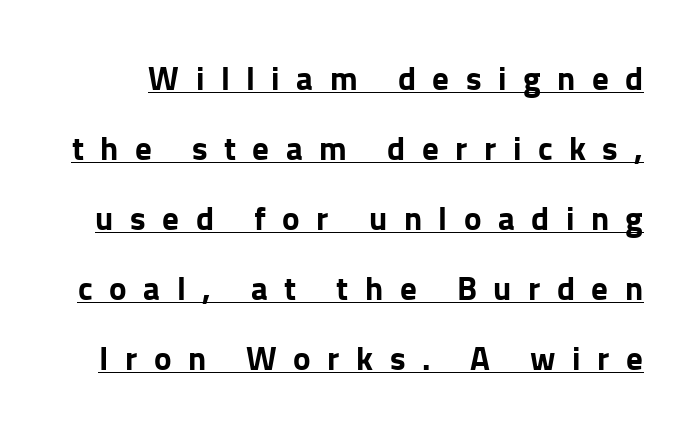
Weight check: bold — yes, fully. You can tell from the bare stems that sans-serif type was used. Glance below the letters and you will spot a drawn line. Note the varied advance widths — an 'i' is clearly narrower than an 'm'. Letter spacing: wide. The type sits square on the baseline with zero lean.
